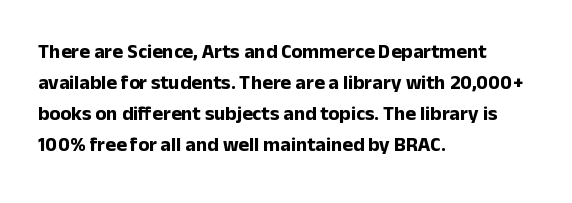
{"italic": "no", "bold": "yes", "underline": "no", "align": "left", "line_spacing": "normal", "line_spacing_ratio": 1.55, "letter_spacing": "normal", "letter_spacing_em": 0.0, "glyph_px": 20}
